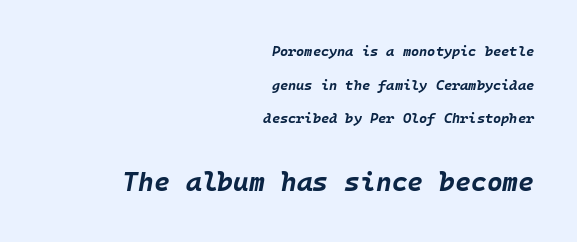
The image shows 27 px bold type, italic (leaning right); set right-aligned, loose line spacing (2.4x), normal letter spacing, not underlined; the second (bottom) block is 1.93x larger.
